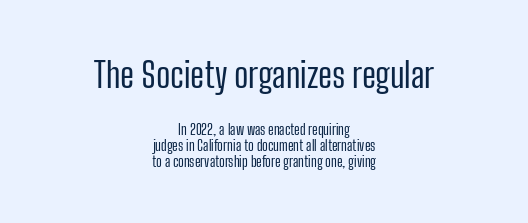
Students, observe: this is what under-led, compact text looks like. This sample has the flowing, uneven cadence of proportional lettering. Unlike italic type, these characters show no tilt at all. If you squint, the top block still reads clearly — it's the larger of the two. Letters have the restrained weight of plain body copy at most.
